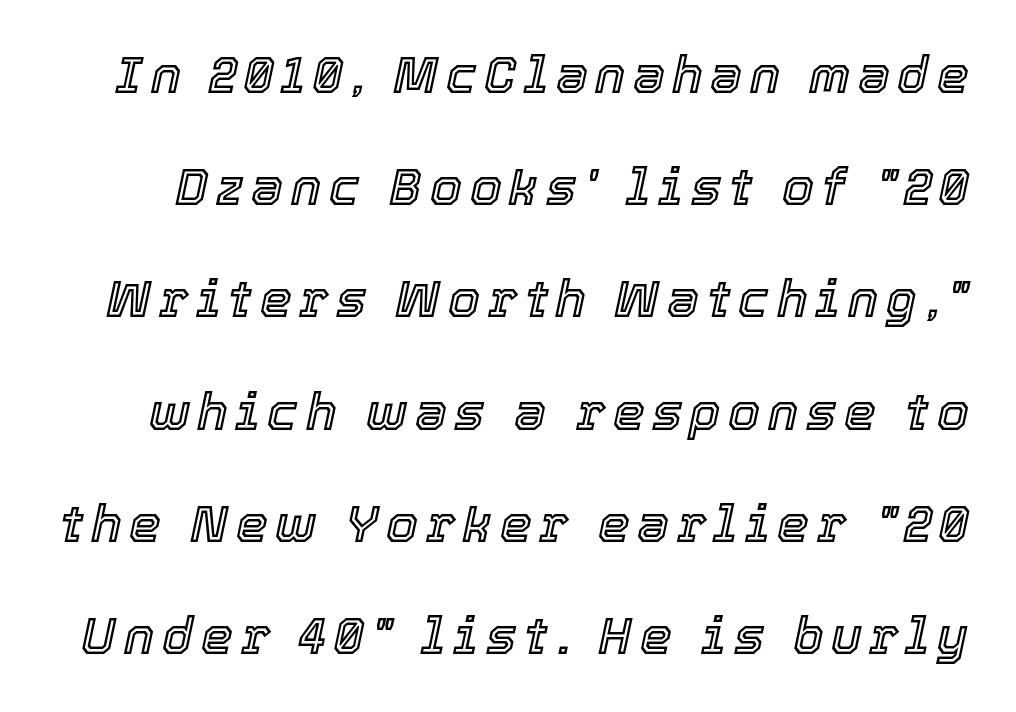
These lines are rendered in a variable-pitch font. The foot of each line stays bare and open. The lettering tilts uniformly, giving the passage an italic look. The space between consecutive lines is lavish.
